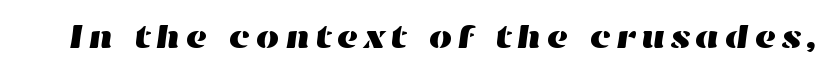
This sample has the flowing, uneven cadence of proportional lettering. Underlining? Definitely not there.
